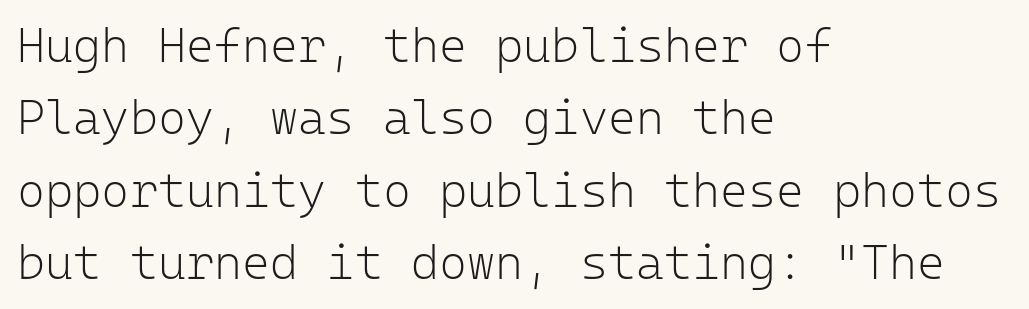
{"serif": "no", "italic": "no", "bold": "no", "weight": "light", "width": "normal", "stroke_contrast": "low", "x_height": "medium", "monospaced": "yes", "underline": "no", "align": "left", "line_spacing": "normal", "line_spacing_ratio": 1.51, "letter_spacing": "normal", "letter_spacing_em": 0.0, "glyph_px": 48}
